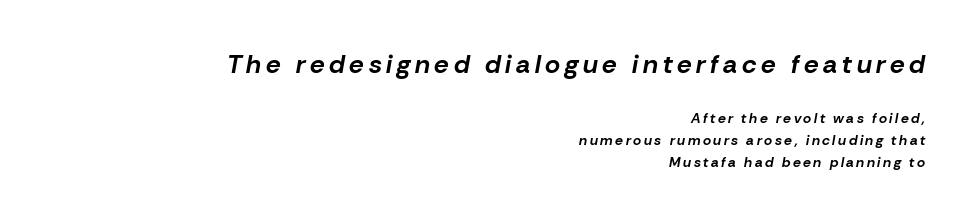
Q: Is the text bold? A: Yes.
Q: Is the text italic (slanted)? A: Yes, it leans right by about 10 degrees.
Q: Is the text underlined? A: No.
Q: How is the paragraph aligned? A: Right-aligned.
Q: Is the spacing between lines tight, normal or loose? A: Normal.
Q: Which block of text is set in a larger size, the first (top) or the second (bottom)? A: The first (top) one.
